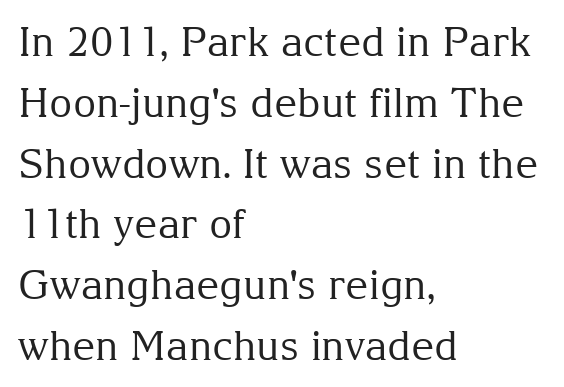
{"serif": "yes", "italic": "no", "bold": "no", "weight": "regular", "width": "normal", "stroke_contrast": "medium", "x_height": "medium", "monospaced": "no", "underline": "no", "align": "left", "line_spacing": "normal", "line_spacing_ratio": 1.52, "letter_spacing": "normal", "letter_spacing_em": 0.0, "glyph_px": 40}
